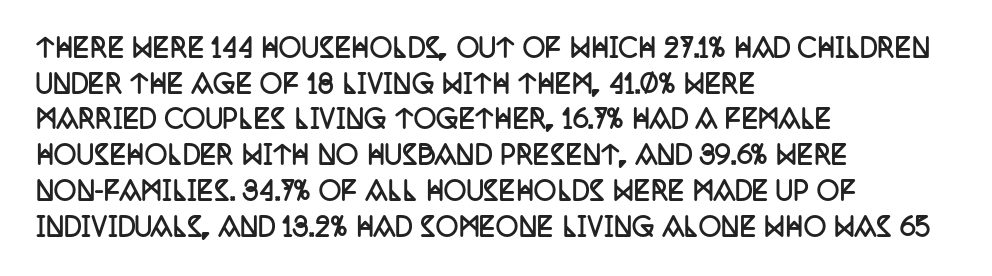
Q: Is the text bold? A: Yes.
Q: Is the text italic (slanted)? A: No, it is upright.
Q: Is the text underlined? A: No.
Q: How is the paragraph aligned? A: Left-aligned.
Q: Is the spacing between letters normal or unusually wide? A: Normal.
Q: Is the spacing between lines tight, normal or loose? A: Normal.
